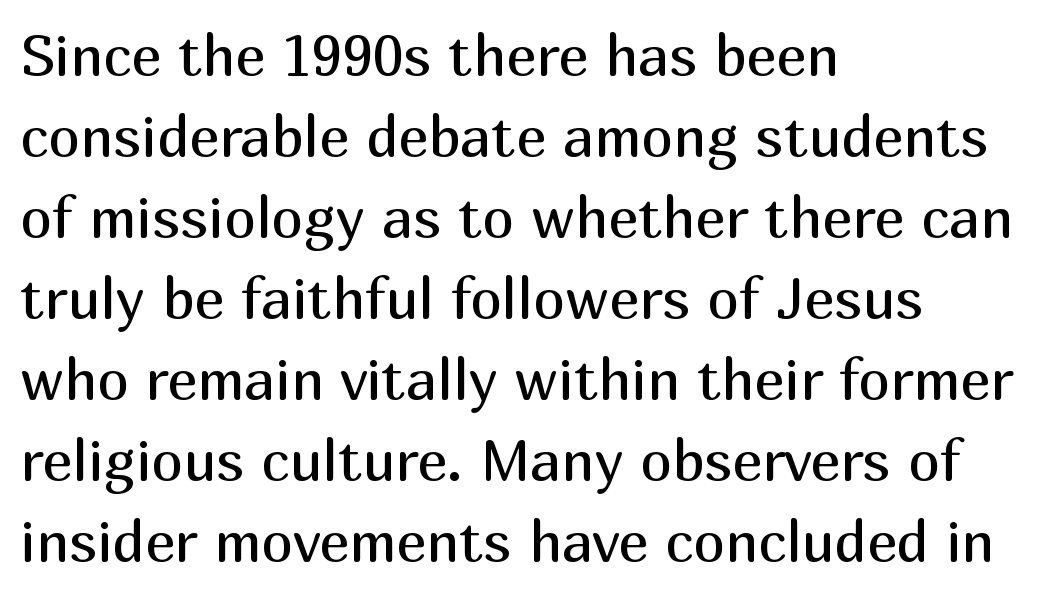
The image shows 57 px regular-weight sans-serif type, upright; set left-aligned, normal line spacing (1.42x), normal letter spacing, not underlined; medium stroke contrast and a medium x-height.
